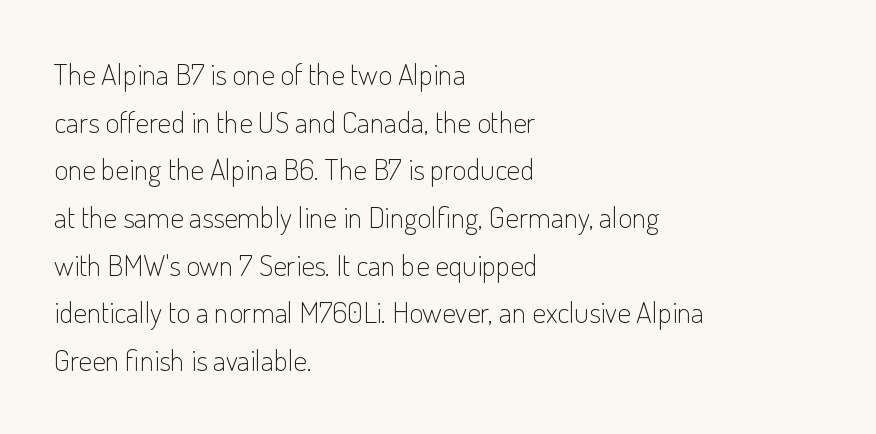
{"serif": "no", "italic": "no", "bold": "no", "weight": "light", "width": "condensed", "stroke_contrast": "low", "x_height": "small", "monospaced": "no", "underline": "no", "align": "left", "line_spacing": "normal", "line_spacing_ratio": 1.59, "letter_spacing": "normal", "letter_spacing_em": 0.0, "glyph_px": 30}
